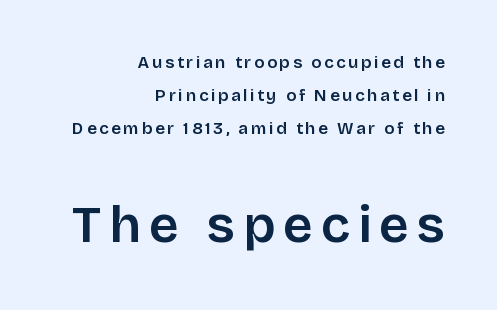
Check the space under the baseline: it is left empty. Nothing sits at the stroke ends, so this counts as sans-serif. Is this a fixed-width face? No — the glyphs have proportional, varying widths. Typesetter's note: demi weight, one step under bold. Nope, not italic — everything's standing straight. Line ends are locked; line starts wander.
